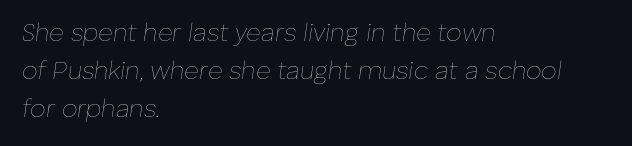
In terms of leading, this rendering sits right in the middle. Is the stroke heavy? The answer is a plain regular-or-lighter. Italic? Definitely — the glyphs are oblique. Caption: standard tracking, unaltered. The rendering anchors every line to the left-hand side.
